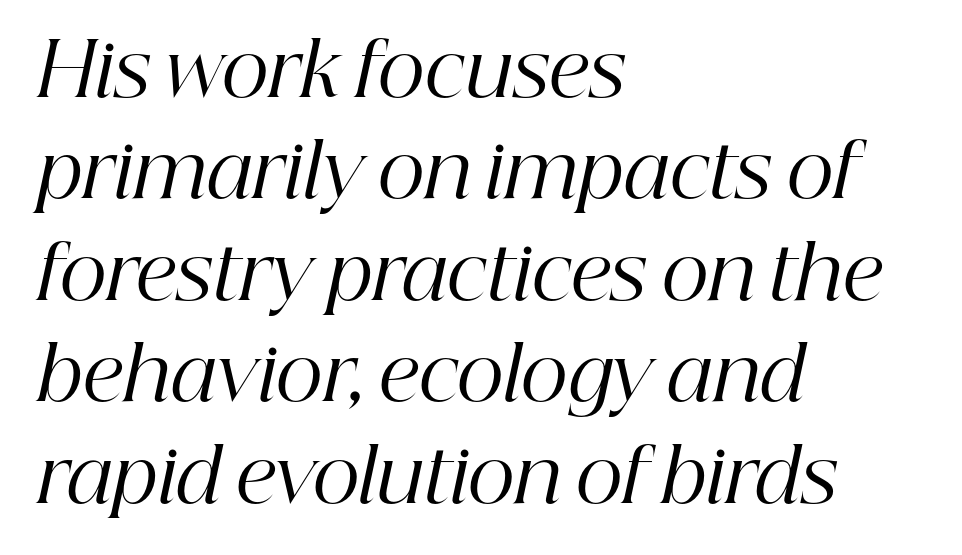
Q: Is the text bold? A: No.
Q: Is the text italic (slanted)? A: Yes, it leans right by about 12 degrees.
Q: Is the typeface a serif or a sans-serif typeface? A: Serif.
Q: Is the text underlined? A: No.
Q: How is the paragraph aligned? A: Left-aligned.
Q: Is the spacing between letters normal or unusually wide? A: Normal.
Q: Is the spacing between lines tight, normal or loose? A: Normal.
Q: Width (condensed, normal, or wide)? A: Normal.
Q: Stroke contrast? A: High.
Q: x-height? A: Medium.
Q: Monospaced? A: No.
